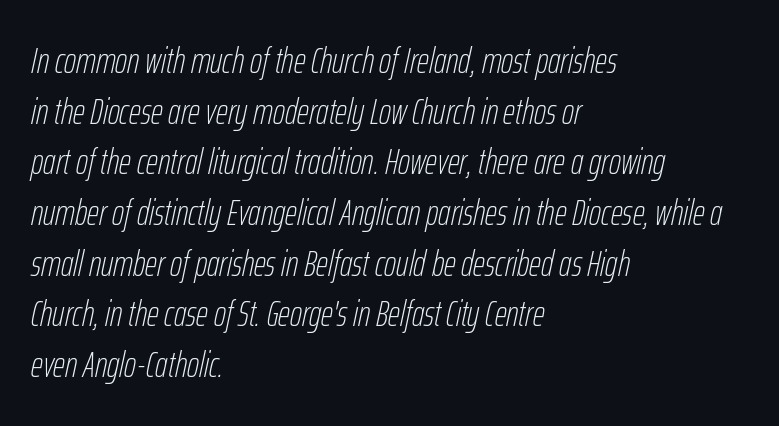
Does the lettering tilt? It does — this is italic. Type without underlining. No heavy texture on the line: the type isn't bold. These lines are rendered in a variable-pitch font.
